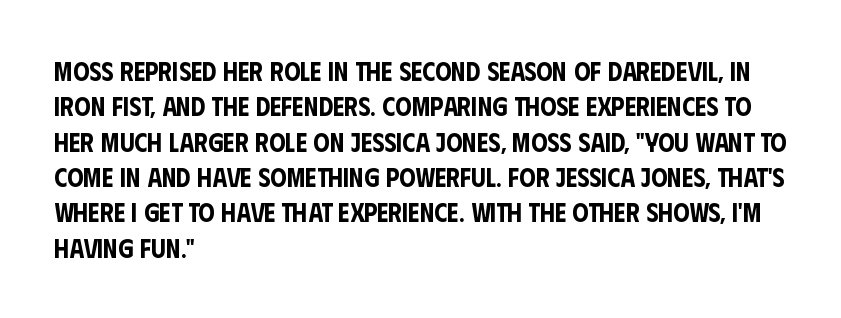
The image shows 26 px text type, upright; set left-aligned, normal line spacing (1.36x), normal letter spacing, not underlined.
